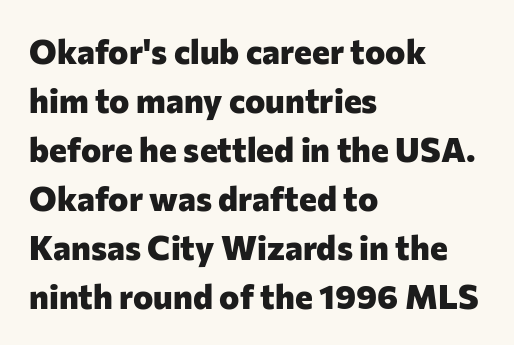
Q: Is the text bold? A: Yes.
Q: Is the text italic (slanted)? A: No, it is upright.
Q: Is the typeface a serif or a sans-serif typeface? A: Sans-serif.
Q: Is the text underlined? A: No.
Q: How is the paragraph aligned? A: Left-aligned.
Q: Is the spacing between letters normal or unusually wide? A: Normal.
Q: Is the spacing between lines tight, normal or loose? A: Normal.
Q: Width (condensed, normal, or wide)? A: Normal.
Q: Stroke contrast? A: Low.
Q: x-height? A: Medium.
Q: Monospaced? A: No.
